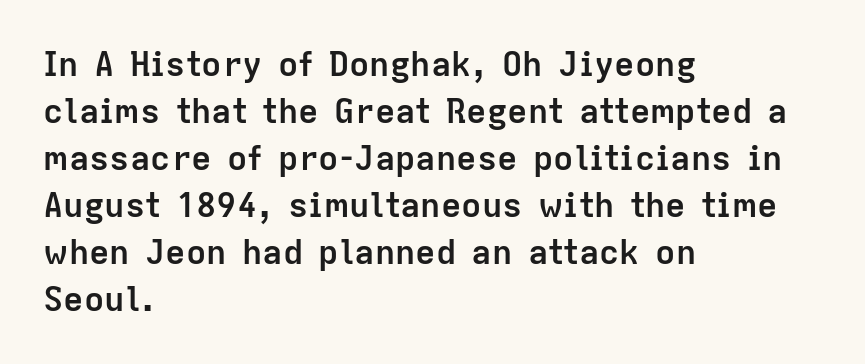
{"serif": "no", "italic": "no", "bold": "yes", "weight": "semibold", "width": "normal", "stroke_contrast": "low", "x_height": "medium", "monospaced": "no", "underline": "no", "align": "left", "line_spacing": "normal", "line_spacing_ratio": 1.38, "letter_spacing": "normal", "letter_spacing_em": 0.0, "glyph_px": 34}
